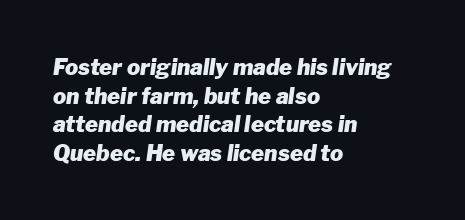
The image shows 22 px bold type, italic (leaning right); set left-aligned, normal line spacing (1.3x), normal letter spacing, not underlined.
